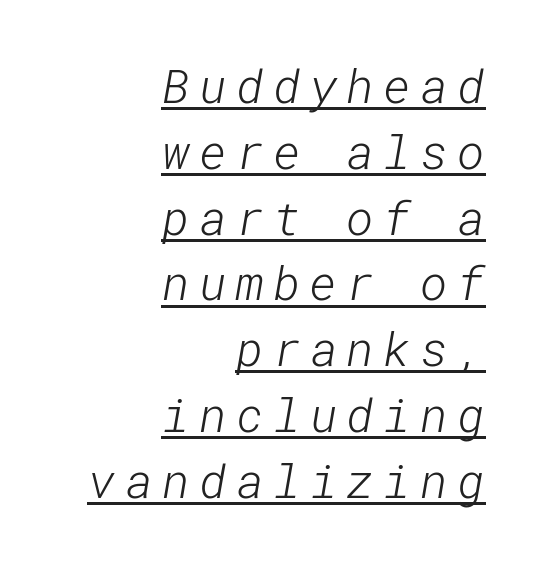
A rule runs beneath these lines of type. Whoever set this chose a conventional vertical rhythm. The glyphs in this specimen are sans serif. Stems and bowls with no extra thickness — not bold. The letters are spread apart with noticeably loose tracking. Short and long lines alike share a common ending point at right.
